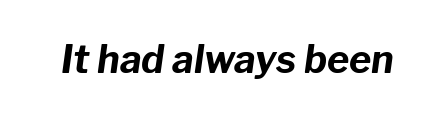
Q: Is the text bold? A: Yes.
Q: Is the text italic (slanted)? A: Yes, it leans right by about 8 degrees.
Q: Is the text underlined? A: No.
Q: Is the spacing between letters normal or unusually wide? A: Normal.
Q: Width (condensed, normal, or wide)? A: Normal.
Q: Stroke contrast? A: Low.
Q: x-height? A: Medium.
Q: Monospaced? A: No.
